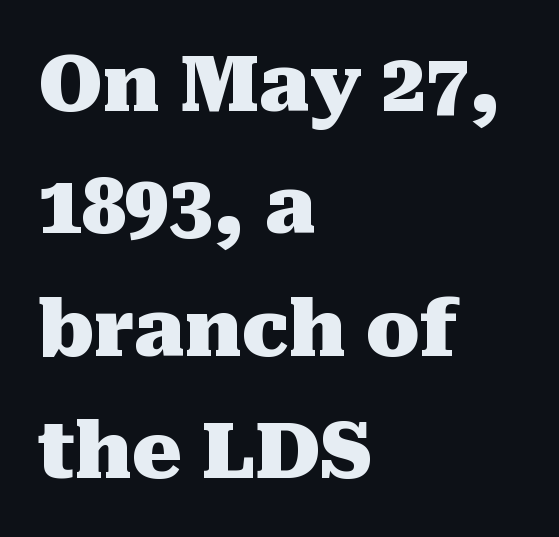
Teacher's note: observe the even left margin — that is flush-left alignment. The letters sit at their default tracking, neither squeezed nor spread. Here the designer chose a conventional face with non-uniform glyph widths. Letterform terminals end in serifs throughout the passage.
